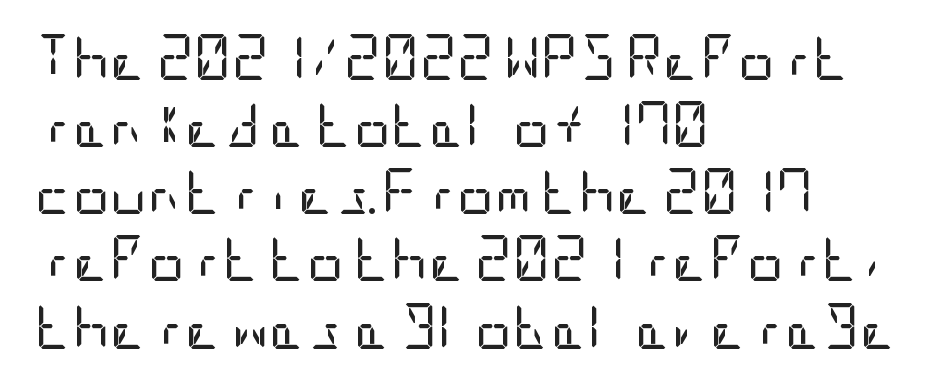
{"serif": "no", "italic": "no", "bold": "no", "weight": "regular", "width": "condensed", "stroke_contrast": "low", "x_height": "large", "underline": "no", "align": "left", "line_spacing": "normal", "line_spacing_ratio": 1.46, "letter_spacing": "normal", "letter_spacing_em": 0.0, "glyph_px": 46}
